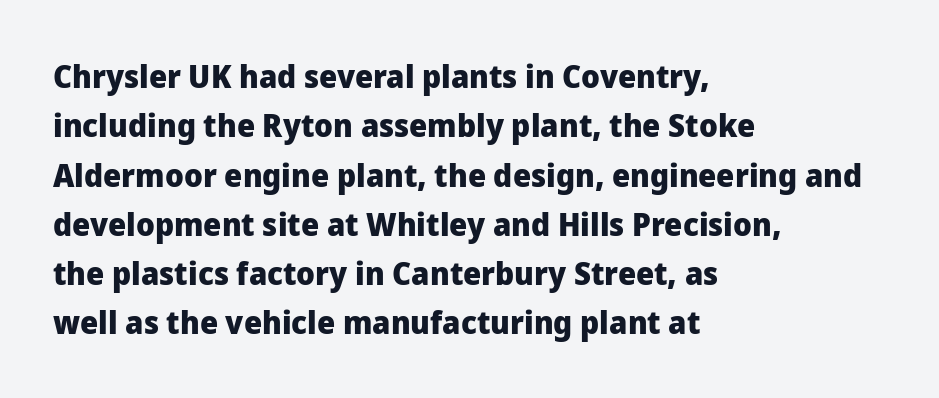
This is roman type, the default non-slanted kind. The letters sit at their default tracking, neither squeezed nor spread. Glance below the letters and you will spot only blank space. Does the type have serifs? No, each stem ends abruptly. What's the leading like? Ordinary, nothing unusual.
